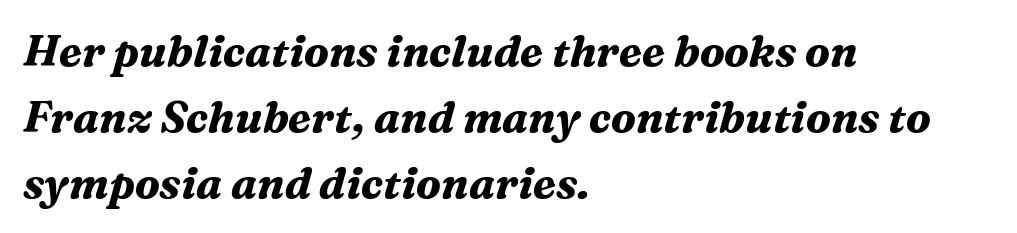
In terms of letterspacing, this is plain default setting. The sample has been set heavy, in full bold. Leading: standard. Think of a printed novel: that variable character pitch is what you see here. Lines of text with bare space underneath.
